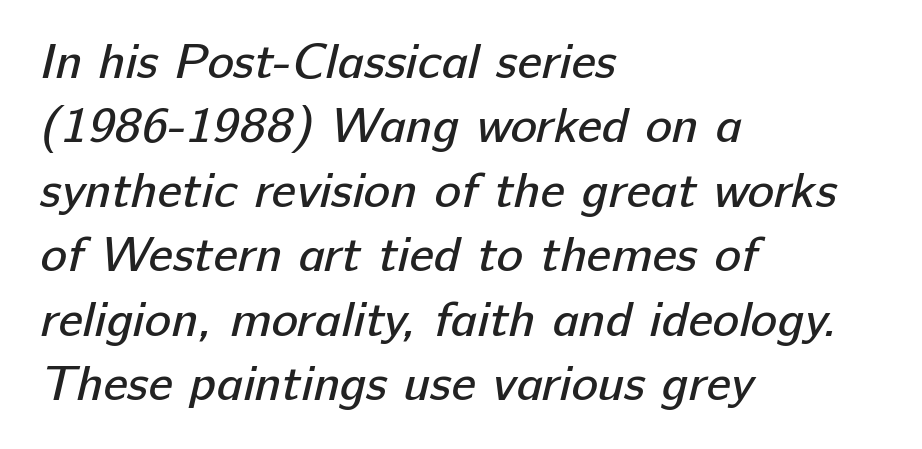
Q: Is the text bold? A: No.
Q: Is the typeface a serif or a sans-serif typeface? A: Sans-serif.
Q: Is the text underlined? A: No.
Q: How is the paragraph aligned? A: Left-aligned.
Q: Is the spacing between letters normal or unusually wide? A: Normal.
Q: Is the spacing between lines tight, normal or loose? A: Normal.
Q: Width (condensed, normal, or wide)? A: Normal.
Q: Stroke contrast? A: Low.
Q: x-height? A: Medium.
Q: Monospaced? A: No.
